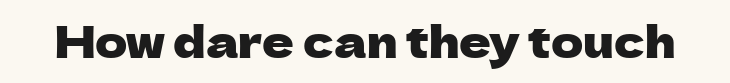
The image shows 44 px sans-serif type, upright; set normal letter spacing, not underlined; low stroke contrast and a medium x-height.
